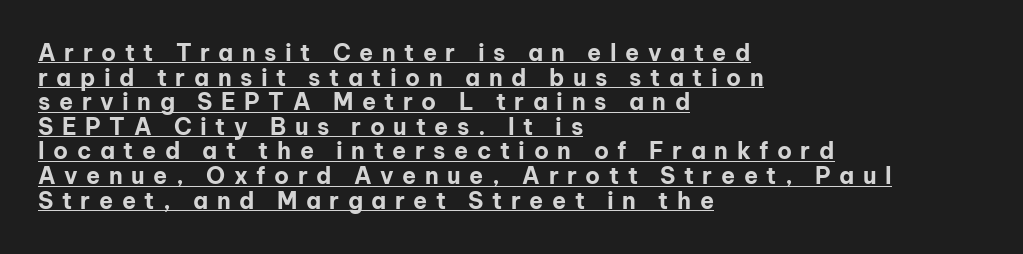
Q: Is the text bold? A: Yes.
Q: Is the text italic (slanted)? A: No, it is upright.
Q: Is the text underlined? A: Yes.
Q: How is the paragraph aligned? A: Left-aligned.
Q: Is the spacing between letters normal or unusually wide? A: Unusually wide.
Q: Is the spacing between lines tight, normal or loose? A: Tight.
